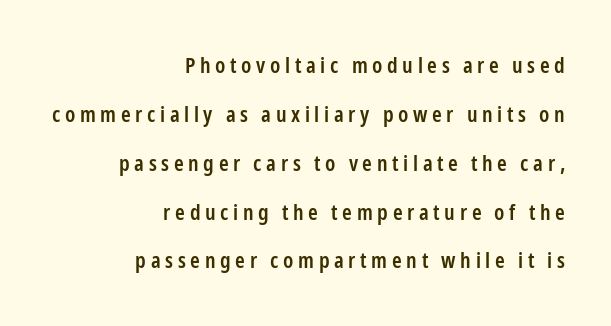
{"italic": "no", "bold": "semi", "underline": "no", "align": "right", "line_spacing": "loose", "line_spacing_ratio": 2.22, "letter_spacing": "wide", "letter_spacing_em": 0.21, "glyph_px": 22}
